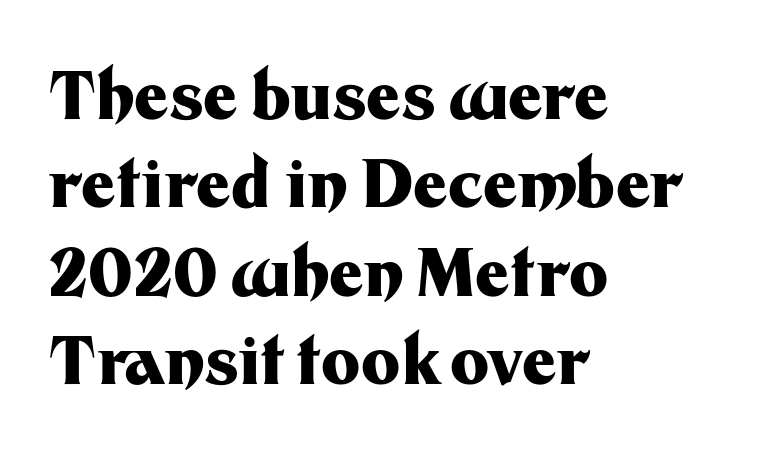
The image shows 66 px heavy sans-serif type, upright; set left-aligned, normal line spacing (1.34x), normal letter spacing, not underlined; medium stroke contrast and a medium x-height.
